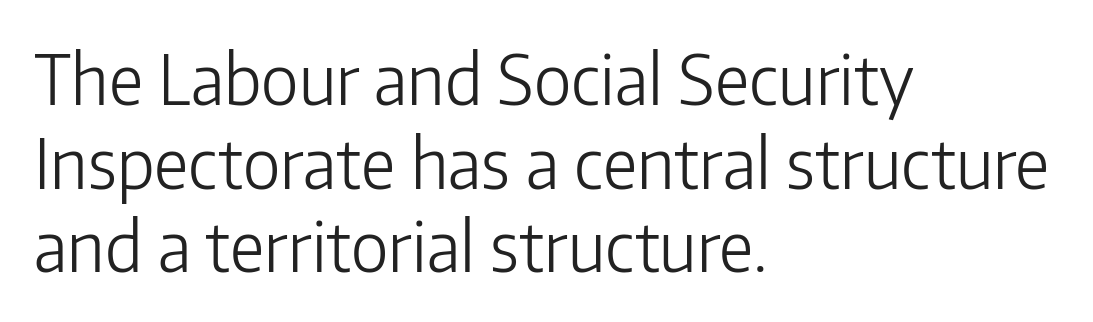
The image shows 68 px light sans-serif type, upright; set left-aligned, line spacing 1.23x, normal letter spacing, not underlined; low stroke contrast and a medium x-height.
